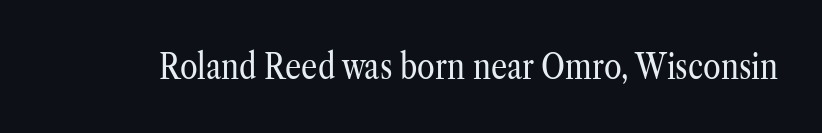
The image shows 36 px regular-weight, condensed serif type, upright; set normal letter spacing, not underlined; low stroke contrast and a medium x-height.
